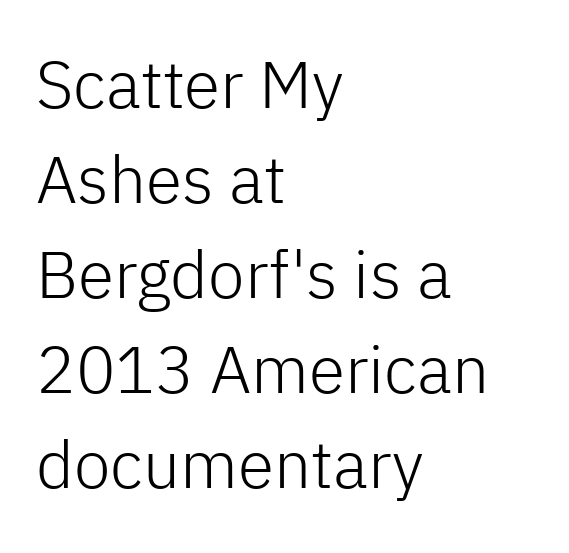
Weight class: somewhere from thin through regular. Just letters on the line, the space beneath them empty. Spacing verdict: proportional, widths tailored to each character. Classification — sans serif. Every stem runs plumb, perpendicular to the baseline. The rendering keeps characters at their native spacing.
